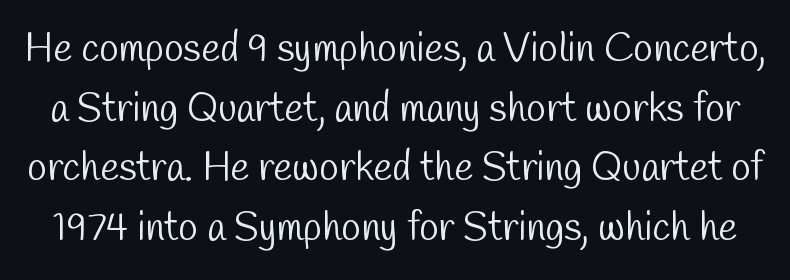
The gaps between neighbouring characters are ordinary and unremarkable. The strokes carry an ordinary text weight at most. Font category for this specimen: sans-serif. This sample keeps an unexceptional amount of space between lines. The face used here is proportionally spaced, like ordinary book or web type. The space directly below the letters is spotless.
